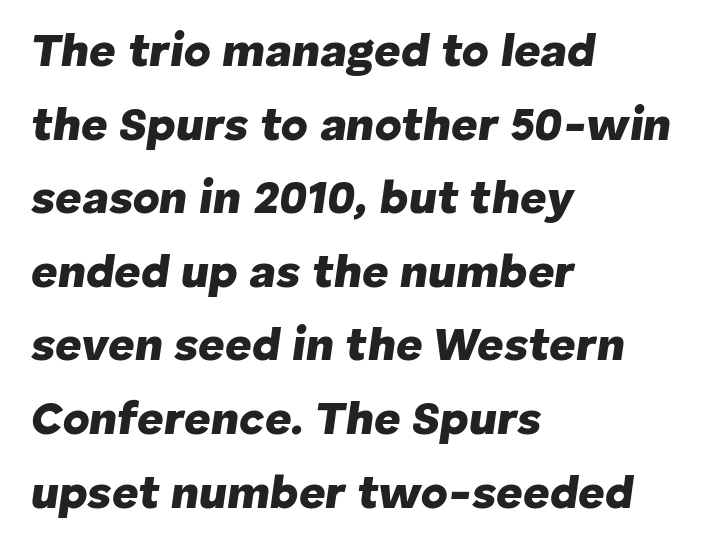
Underline: absent. Typeset ragged right — the left edge is the straight one. Looks like regular typesetting: each glyph gets only the width it needs. On the weight axis this lands at bold, roughly 700.
